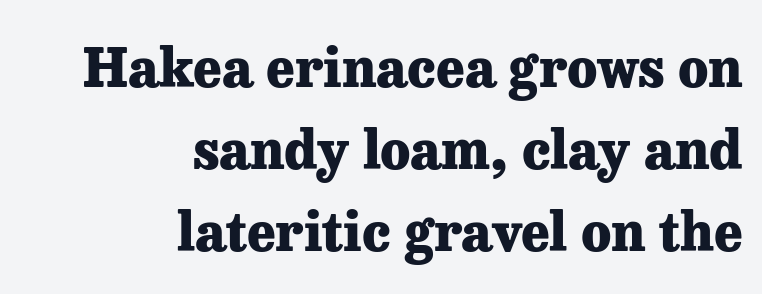
The image shows 54 px heavy serif type, upright; set right-aligned, normal line spacing (1.52x), normal letter spacing, not underlined; low stroke contrast and a medium x-height.
